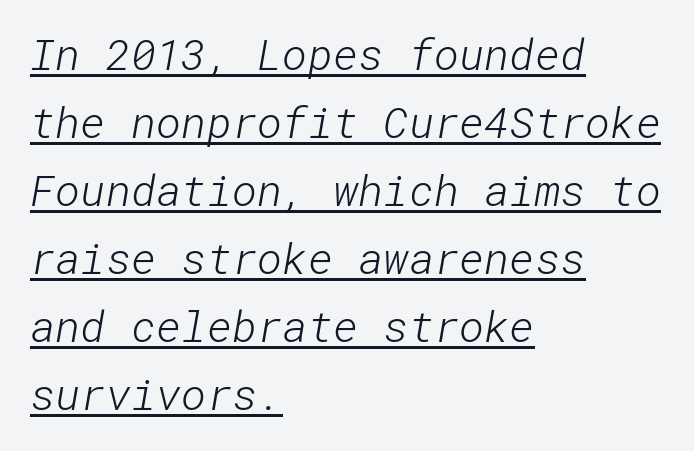
Q: Is the text bold? A: No.
Q: Is the typeface a serif or a sans-serif typeface? A: Sans-serif.
Q: Is the text underlined? A: Yes.
Q: How is the paragraph aligned? A: Left-aligned.
Q: Is the spacing between letters normal or unusually wide? A: Normal.
Q: Is the spacing between lines tight, normal or loose? A: Normal.
Q: Width (condensed, normal, or wide)? A: Normal.
Q: Stroke contrast? A: Low.
Q: x-height? A: Medium.
